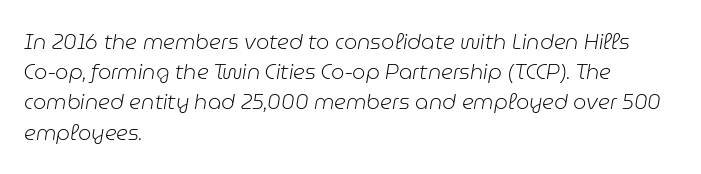
Q: Is the text bold? A: No.
Q: Is the text italic (slanted)? A: Yes, it leans right by about 9 degrees.
Q: Is the text underlined? A: No.
Q: How is the paragraph aligned? A: Left-aligned.
Q: Is the spacing between letters normal or unusually wide? A: Normal.
Q: Is the spacing between lines tight, normal or loose? A: Normal.
